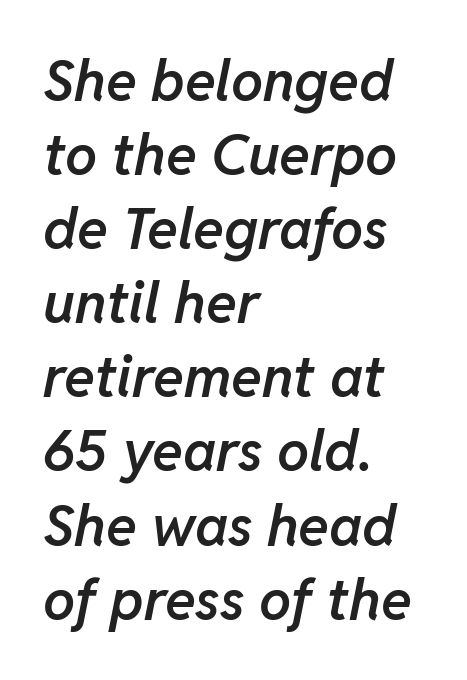
{"italic": "yes", "lean": "right", "slant_degrees": 11, "bold": "semi", "weight": "semibold", "width": "normal", "stroke_contrast": "low", "x_height": "medium", "monospaced": "no", "underline": "no", "align": "left", "line_spacing": "normal", "line_spacing_ratio": 1.3, "letter_spacing": "normal", "letter_spacing_em": 0.0, "glyph_px": 57}
